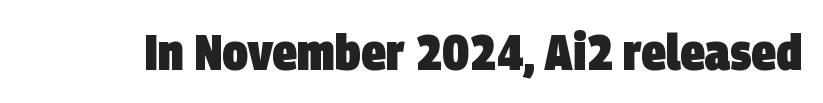
Does the type have serifs? No, each stem ends abruptly. As a designer I'd log this as weight 700, bold. The passage shown is not underscored anywhere. In terms of letterspacing, this is plain default setting.
